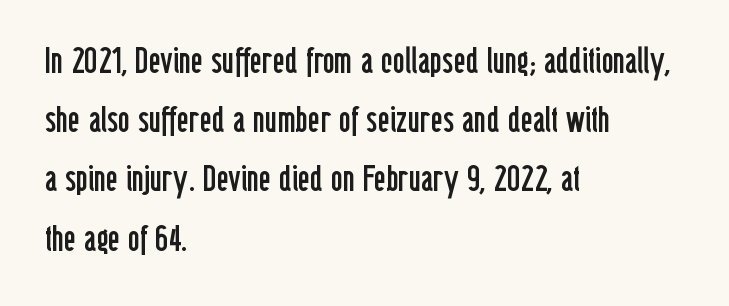
The image shows 37 px regular-weight, condensed sans-serif type, upright; set left-aligned, normal line spacing (1.6x), normal letter spacing, not underlined; low stroke contrast and a medium x-height.
